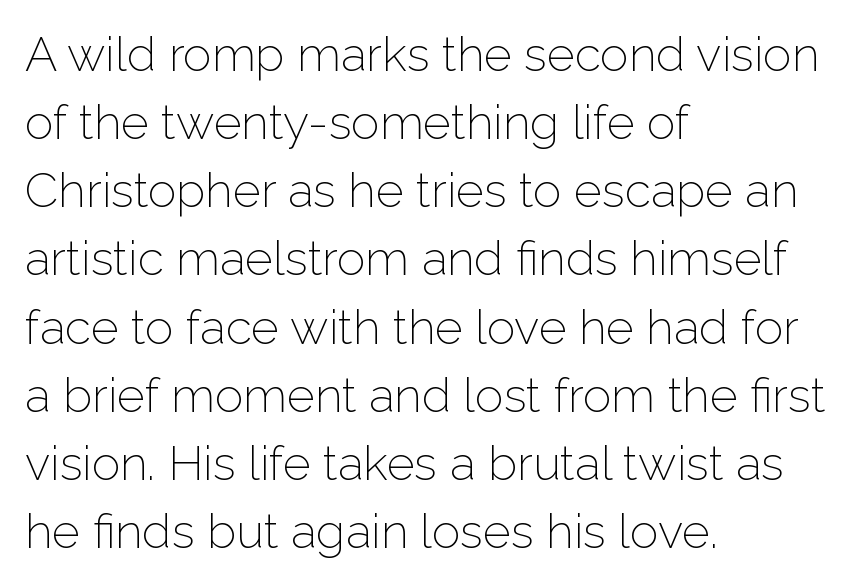
The image shows 48 px light sans-serif type, upright; set left-aligned, normal line spacing (1.42x), normal letter spacing, not underlined; low stroke contrast and a medium x-height.
